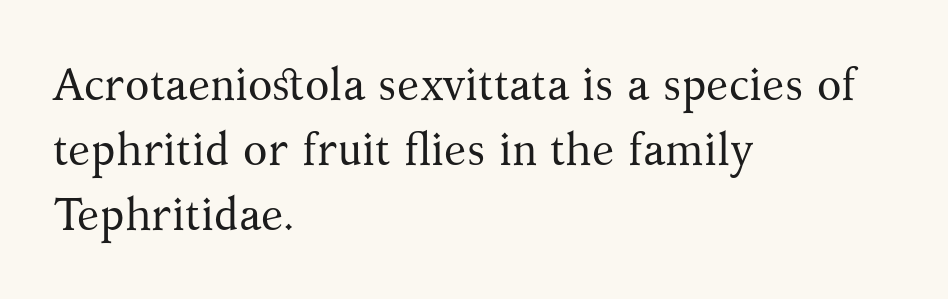
{"serif": "yes", "italic": "no", "bold": "no", "weight": "regular", "width": "normal", "stroke_contrast": "medium", "x_height": "medium", "monospaced": "no", "underline": "no", "align": "left", "line_spacing": "normal", "line_spacing_ratio": 1.45, "letter_spacing": "normal", "letter_spacing_em": 0.0, "glyph_px": 45}
